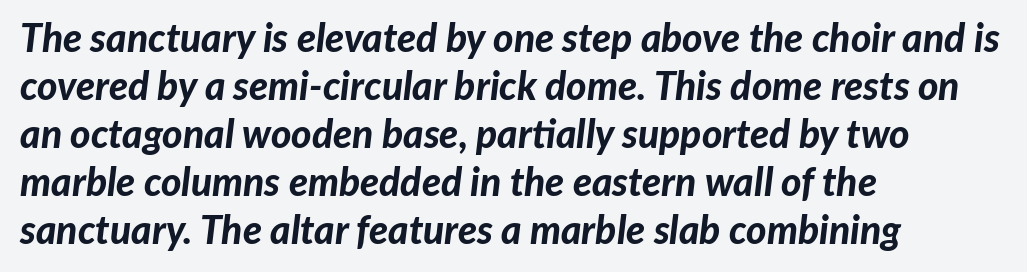
The image shows 39 px bold type, italic (leaning right); set left-aligned, line spacing 1.23x, normal letter spacing, not underlined; low stroke contrast and a medium x-height.
